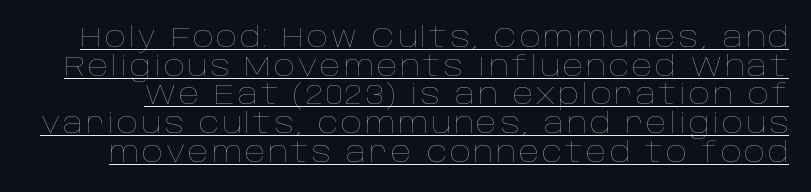
A typesetter would call this proportional, since set widths differ per character. These glyphs show unthickened strokes, regular width or finer. Each line of the rendering has a horizontal stroke beneath the glyphs. These lines were composed using upright roman letters.
